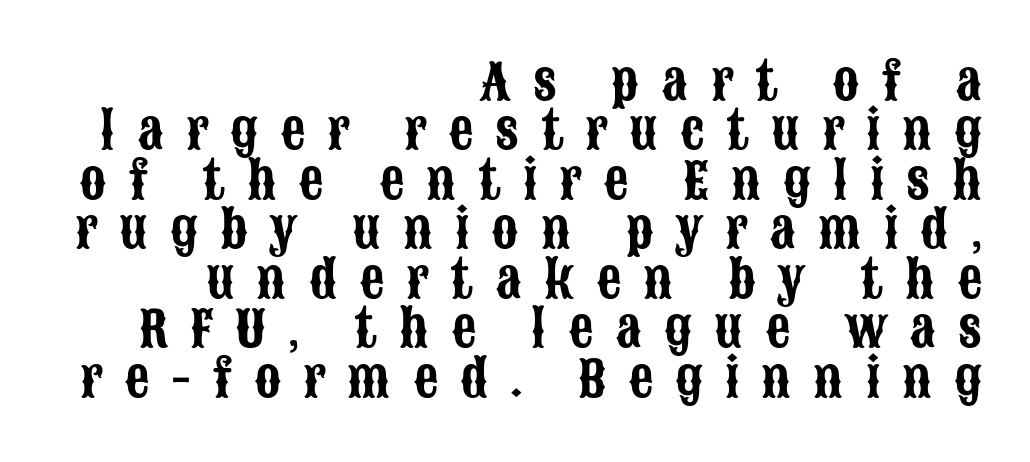
{"serif": "no", "italic": "no", "width": "condensed", "stroke_contrast": "low", "x_height": "large", "monospaced": "no", "underline": "no", "align": "right", "line_spacing": "tight", "line_spacing_ratio": 1.01, "letter_spacing": "wide", "letter_spacing_em": 0.45, "glyph_px": 49}
